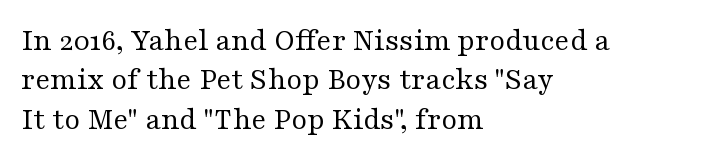
The image shows 32 px regular-weight, wide serif type, upright; set left-aligned, line spacing 1.23x, normal letter spacing, not underlined; medium stroke contrast and a medium x-height.
